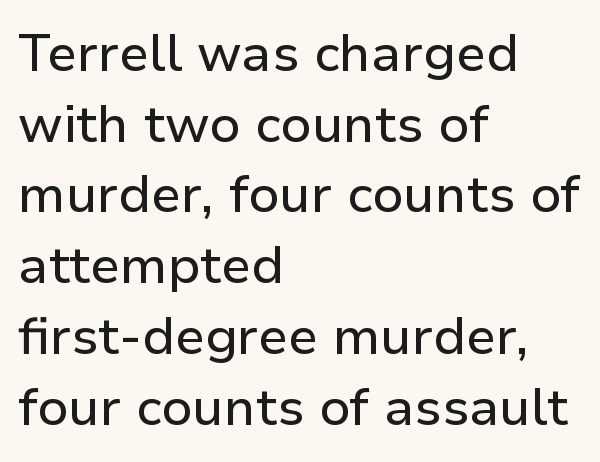
{"serif": "no", "italic": "no", "width": "normal", "stroke_contrast": "low", "x_height": "medium", "monospaced": "no", "underline": "no", "align": "left", "line_spacing": "normal", "line_spacing_ratio": 1.36, "letter_spacing": "normal", "letter_spacing_em": 0.0, "glyph_px": 52}
